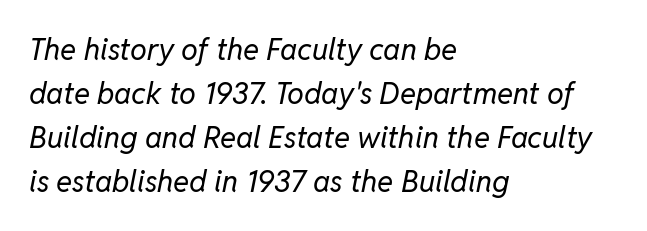
Q: Is the text bold? A: No.
Q: Is the text italic (slanted)? A: Yes, it leans right by about 11 degrees.
Q: Is the text underlined? A: No.
Q: How is the paragraph aligned? A: Left-aligned.
Q: Is the spacing between letters normal or unusually wide? A: Normal.
Q: Is the spacing between lines tight, normal or loose? A: Normal.
Q: Width (condensed, normal, or wide)? A: Normal.
Q: Stroke contrast? A: Low.
Q: x-height? A: Medium.
Q: Monospaced? A: No.
